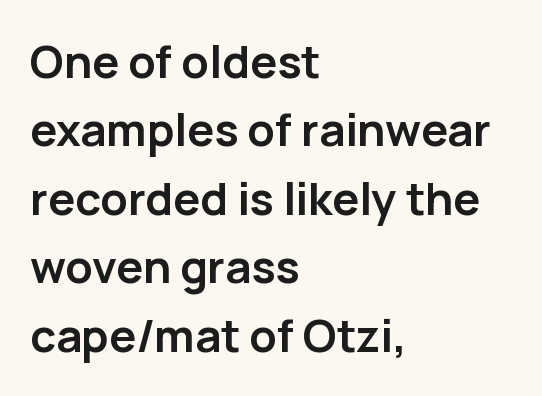
{"serif": "no", "italic": "no", "bold": "yes", "weight": "semibold", "width": "normal", "stroke_contrast": "low", "x_height": "medium", "monospaced": "no", "underline": "no", "align": "left", "line_spacing": "normal", "line_spacing_ratio": 1.52, "letter_spacing": "normal", "letter_spacing_em": 0.0, "glyph_px": 45}
